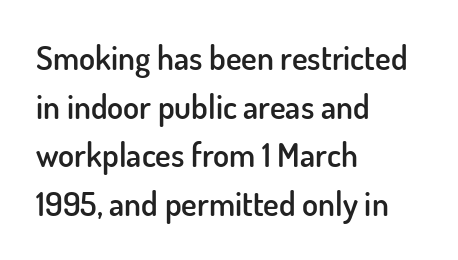
{"serif": "no", "italic": "no", "bold": "semi", "weight": "semibold", "width": "normal", "stroke_contrast": "low", "x_height": "small", "monospaced": "no", "underline": "no", "align": "left", "line_spacing": "normal", "line_spacing_ratio": 1.47, "letter_spacing": "normal", "letter_spacing_em": 0.0, "glyph_px": 33}
